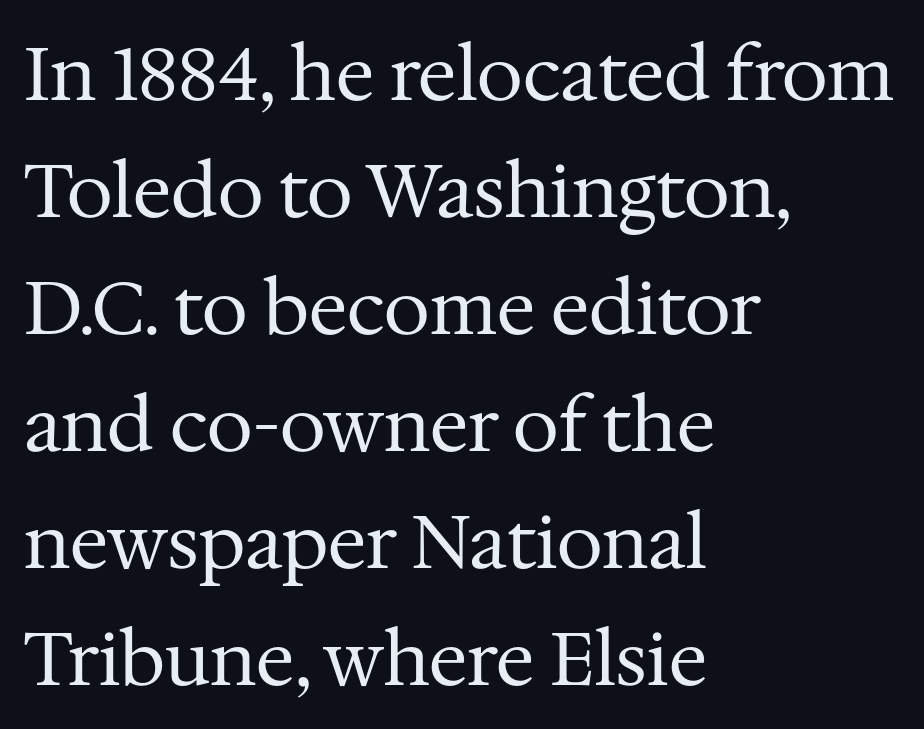
The image shows 74 px regular-weight serif type, upright; set left-aligned, normal line spacing (1.58x), normal letter spacing, not underlined; medium stroke contrast and a medium x-height.
